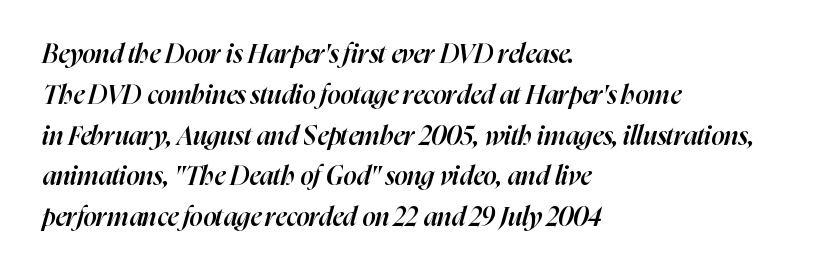
The image shows 26 px text type, italic (leaning right); set left-aligned, normal line spacing (1.57x), normal letter spacing, not underlined.
